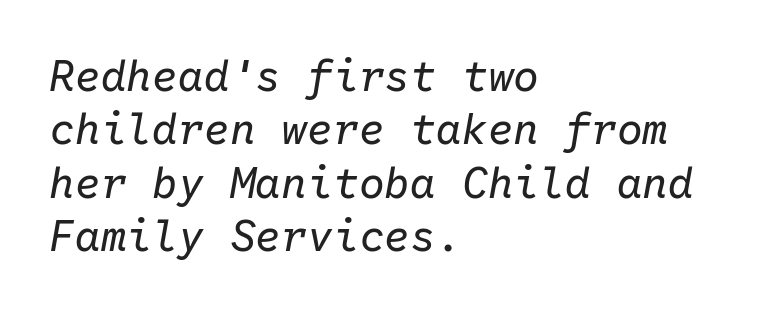
Q: Is the text bold? A: No.
Q: Is the text italic (slanted)? A: Yes, it leans right by about 10 degrees.
Q: Is the text underlined? A: No.
Q: How is the paragraph aligned? A: Left-aligned.
Q: Is the spacing between letters normal or unusually wide? A: Normal.
Q: Width (condensed, normal, or wide)? A: Normal.
Q: Stroke contrast? A: Low.
Q: x-height? A: Medium.
Q: Monospaced? A: Yes.
